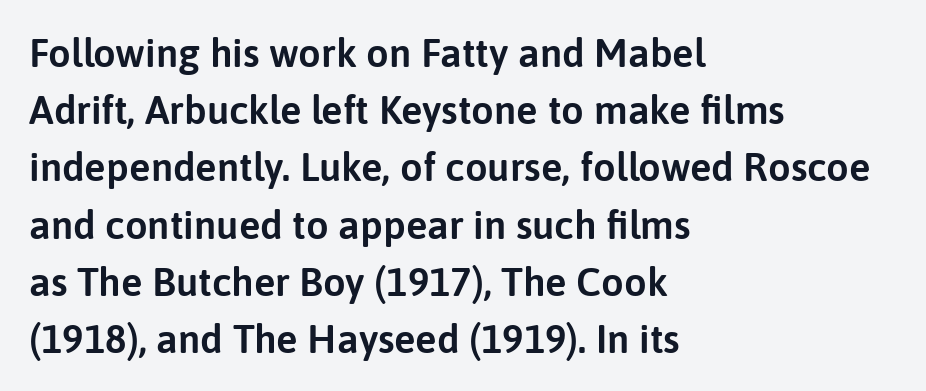
Serifs: no, the terminals of the letterforms are clean. How are the letters spaced? Ordinarily, with no added tracking. One glance says typical: line gaps are just what's usual. Line beginnings align vertically; line endings do not.
